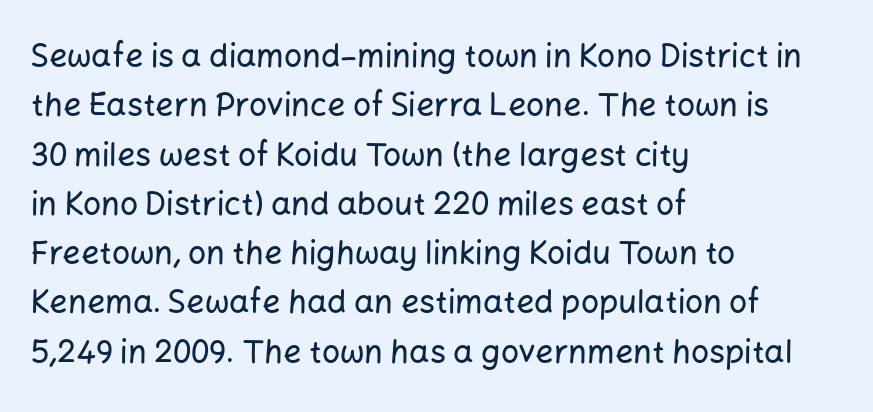
Q: Is the text italic (slanted)? A: No, it is upright.
Q: Is the typeface a serif or a sans-serif typeface? A: Sans-serif.
Q: Is the text underlined? A: No.
Q: How is the paragraph aligned? A: Left-aligned.
Q: Is the spacing between letters normal or unusually wide? A: Normal.
Q: Is the spacing between lines tight, normal or loose? A: Normal.
Q: Width (condensed, normal, or wide)? A: Normal.
Q: Stroke contrast? A: Low.
Q: x-height? A: Medium.
Q: Monospaced? A: No.
